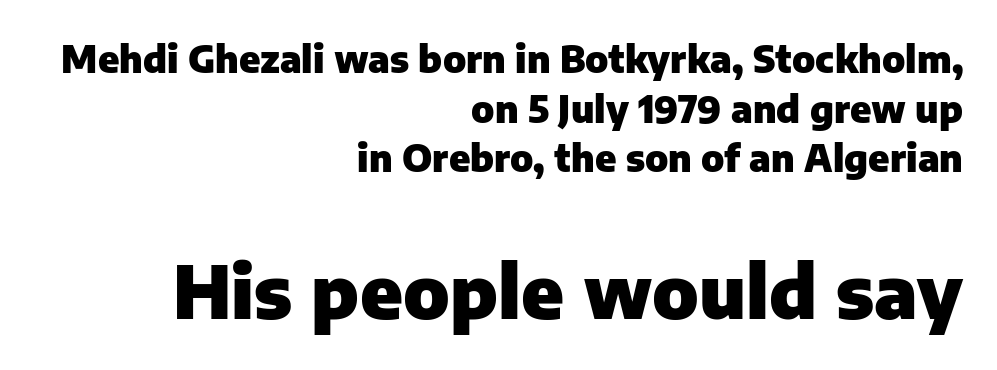
{"serif": "no", "italic": "no", "bold": "yes", "weight": "heavy", "width": "normal", "stroke_contrast": "low", "x_height": "medium", "monospaced": "no", "underline": "no", "align": "right", "line_spacing": "normal", "line_spacing_ratio": 1.34, "letter_spacing": "normal", "letter_spacing_em": 0.0, "larger_block": "second", "size_ratio": 2.0, "glyph_px": 74}
